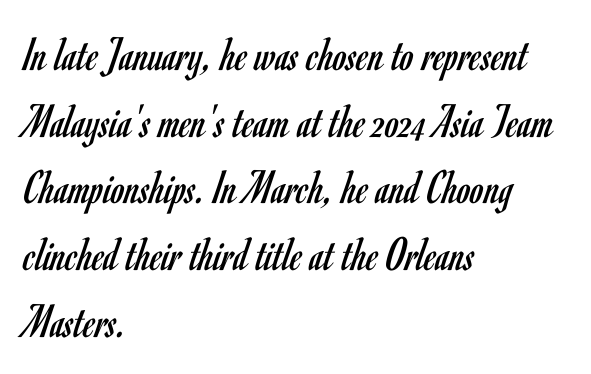
Q: Is the text bold? A: No.
Q: Is the text italic (slanted)? A: Yes.
Q: Is the typeface a serif or a sans-serif typeface? A: Sans-serif.
Q: Is the text underlined? A: No.
Q: How is the paragraph aligned? A: Left-aligned.
Q: Is the spacing between letters normal or unusually wide? A: Normal.
Q: Is the spacing between lines tight, normal or loose? A: Normal.
Q: Width (condensed, normal, or wide)? A: Condensed.
Q: Stroke contrast? A: Low.
Q: x-height? A: Small.
Q: Monospaced? A: No.
